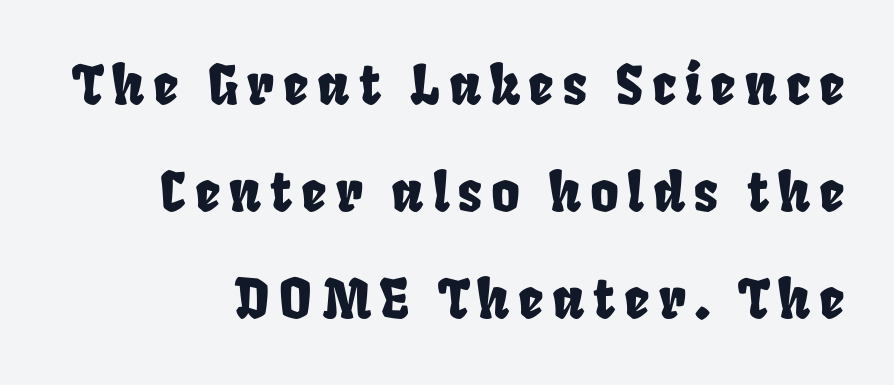
The image shows 55 px condensed type; set right-aligned, loose line spacing (1.95x), not underlined; low stroke contrast and a large x-height.
